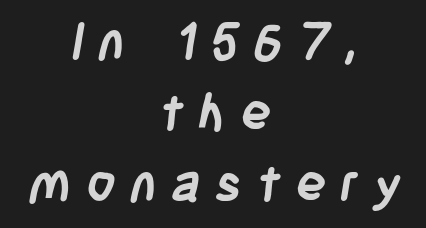
The image shows 51 px semibold, condensed sans-serif type; set centered, normal line spacing (1.39x), unusually wide letter spacing (+0.28 em), not underlined; low stroke contrast and a large x-height.
